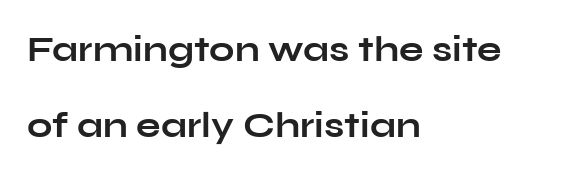
The image shows 36 px bold, wide sans-serif type, upright; set left-aligned, loose line spacing (2.1x), normal letter spacing, not underlined; low stroke contrast and a medium x-height.
